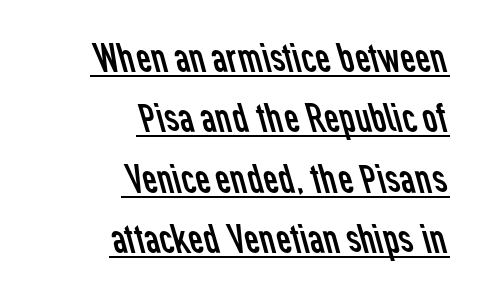
Q: Is the text bold? A: No.
Q: Is the typeface a serif or a sans-serif typeface? A: Sans-serif.
Q: Is the text underlined? A: Yes.
Q: How is the paragraph aligned? A: Right-aligned.
Q: Is the spacing between letters normal or unusually wide? A: Normal.
Q: Is the spacing between lines tight, normal or loose? A: Normal.
Q: Width (condensed, normal, or wide)? A: Normal.
Q: Stroke contrast? A: Low.
Q: x-height? A: Medium.
Q: Monospaced? A: No.
